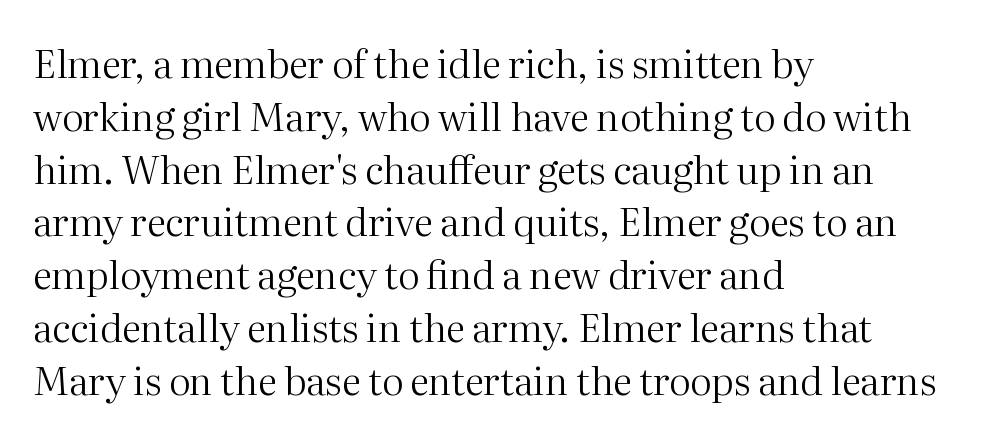
The image shows 38 px regular-weight serif type, upright; set left-aligned, normal line spacing (1.39x), normal letter spacing, not underlined; medium stroke contrast and a medium x-height.
